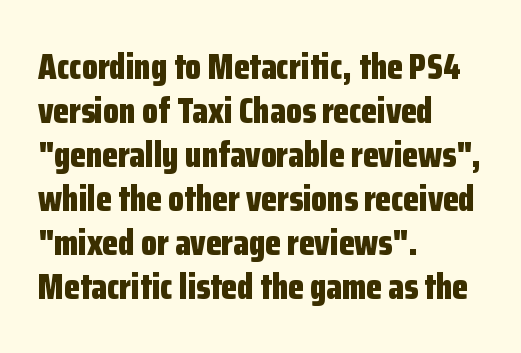
Quick note: underline off. Left-aligned paragraph, ragged on the right. Standard letterfit; no display-style spreading of the glyphs. You can tell from the bare stems that sans-serif type was used.
